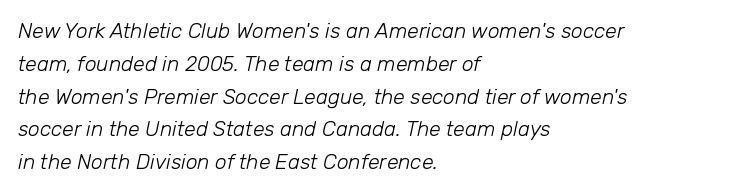
The image shows 21 px text type, italic (leaning right); set left-aligned, normal line spacing (1.56x), normal letter spacing, not underlined.
